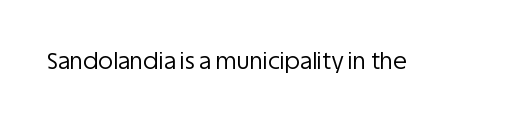
The image shows 23 px text type, upright; set normal letter spacing, not underlined.
